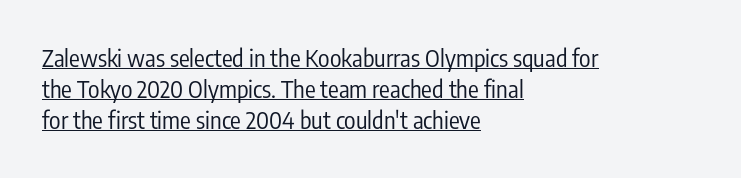
The image shows 24 px text type, upright; set left-aligned, normal line spacing (1.3x), normal letter spacing, underlined.
